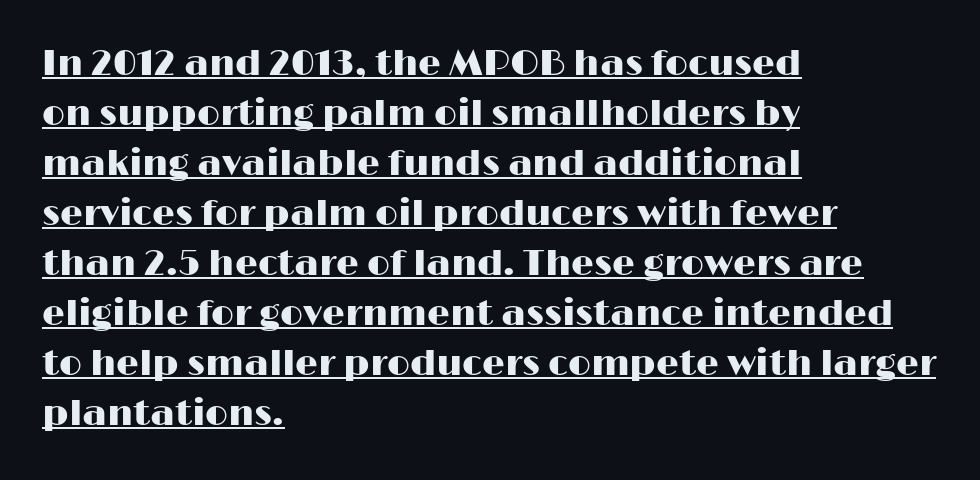
The font family rendered here belongs to the sans-serif group. Varying glyph widths throughout — classic text-font behaviour. The lettering holds an erect, upright posture throughout. In designer terms, the underline attribute is active on this setting.
